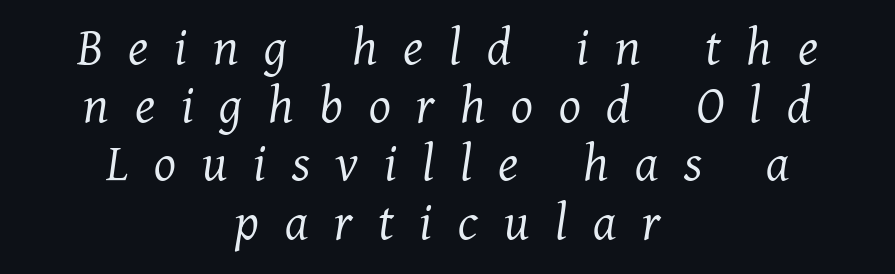
The characters are drawn with everyday or finer stroke widths. These lines huddle together more closely than default settings would place them. You can tell from the footed stems that serif type was used. These lines are rendered in a variable-pitch font. Is the type slanted? Yes — the strokes lean at a clear angle. The passage shown has open, widely tracked lettering throughout.
